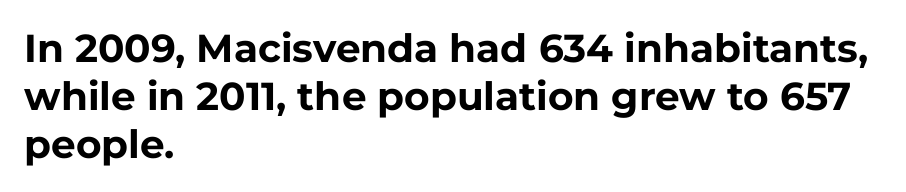
Has an underline been added? It has not. This sample has the flowing, uneven cadence of proportional lettering. Designer's note — italics off, roman on. Students, this is bold: see how much ink each stroke carries. Look at the bottom of the vertical strokes: they stop flat, with no serifs. The compositor pushed each line to the left boundary.
